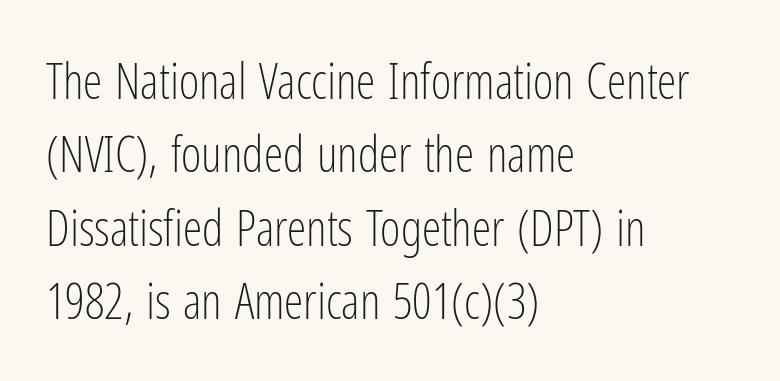
The image shows 49 px light, condensed sans-serif type, upright; set left-aligned, normal line spacing (1.5x), normal letter spacing, not underlined; low stroke contrast and a medium x-height.
